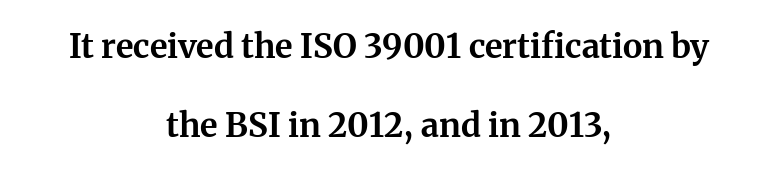
The image shows 33 px bold serif type, upright; set centered, loose line spacing (2.4x), normal letter spacing, not underlined; medium stroke contrast and a medium x-height.
